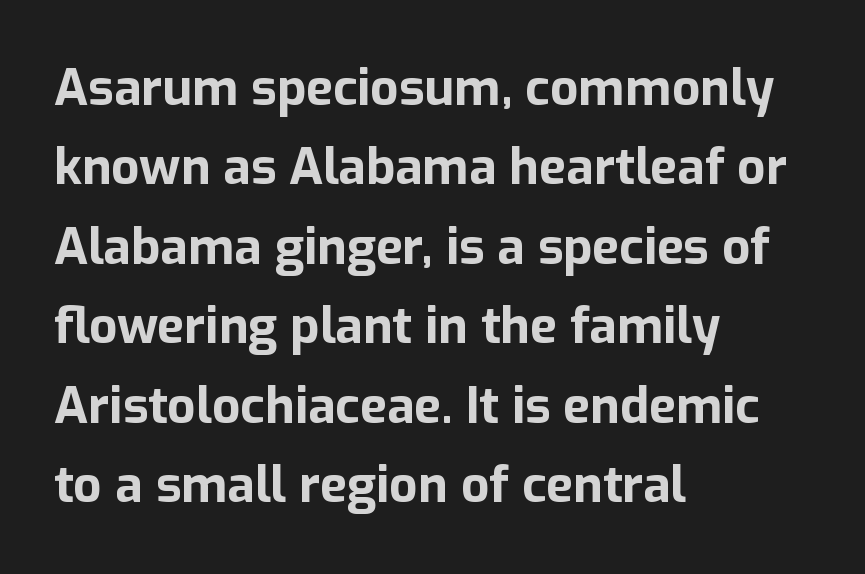
Q: Is the text bold? A: Yes.
Q: Is the text italic (slanted)? A: No, it is upright.
Q: Is the typeface a serif or a sans-serif typeface? A: Sans-serif.
Q: Is the text underlined? A: No.
Q: How is the paragraph aligned? A: Left-aligned.
Q: Is the spacing between letters normal or unusually wide? A: Normal.
Q: Is the spacing between lines tight, normal or loose? A: Normal.
Q: Width (condensed, normal, or wide)? A: Normal.
Q: Stroke contrast? A: Low.
Q: x-height? A: Medium.
Q: Monospaced? A: No.
